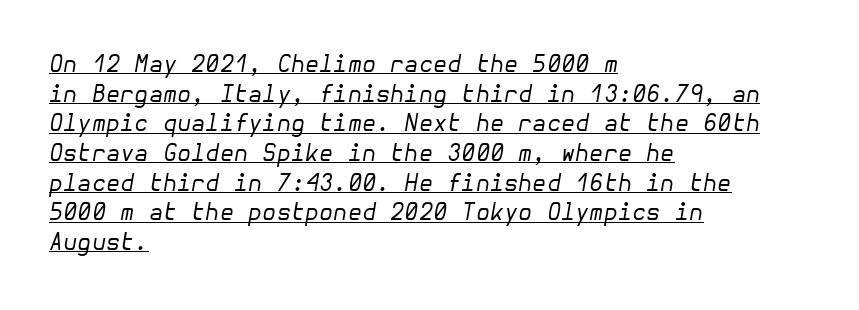
Q: Is the text bold? A: No.
Q: Is the text italic (slanted)? A: Yes, it leans right by about 10 degrees.
Q: Is the text underlined? A: Yes.
Q: How is the paragraph aligned? A: Left-aligned.
Q: Is the spacing between letters normal or unusually wide? A: Normal.
Q: Is the spacing between lines tight, normal or loose? A: Normal.
